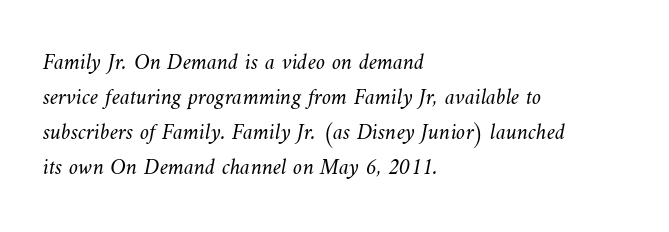
Summary of weight: not heavy and not bold. Leading: standard. The passage shown is not underscored anywhere. Each word holds together tightly as a unit, with standard inter-letter gaps. The lines are quadded left.
